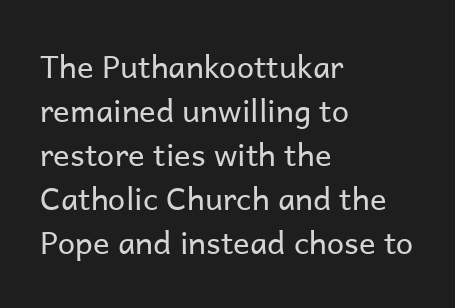
Q: Is the text bold? A: No.
Q: Is the text italic (slanted)? A: No, it is upright.
Q: Is the typeface a serif or a sans-serif typeface? A: Sans-serif.
Q: Is the text underlined? A: No.
Q: How is the paragraph aligned? A: Left-aligned.
Q: Is the spacing between letters normal or unusually wide? A: Normal.
Q: Is the spacing between lines tight, normal or loose? A: Normal.
Q: Width (condensed, normal, or wide)? A: Normal.
Q: Stroke contrast? A: Low.
Q: x-height? A: Medium.
Q: Monospaced? A: No.
